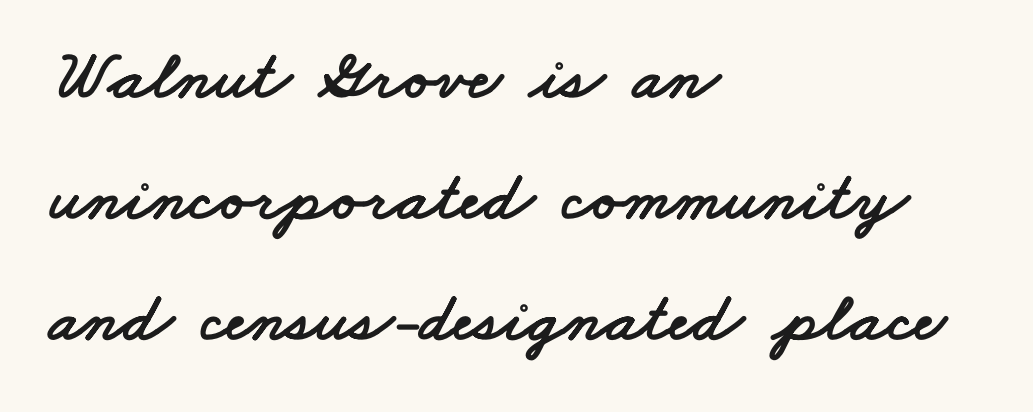
Q: Is the typeface a serif or a sans-serif typeface? A: Sans-serif.
Q: Is the text underlined? A: No.
Q: How is the paragraph aligned? A: Left-aligned.
Q: Is the spacing between letters normal or unusually wide? A: Normal.
Q: Width (condensed, normal, or wide)? A: Wide.
Q: Stroke contrast? A: Low.
Q: x-height? A: Small.
Q: Monospaced? A: No.
